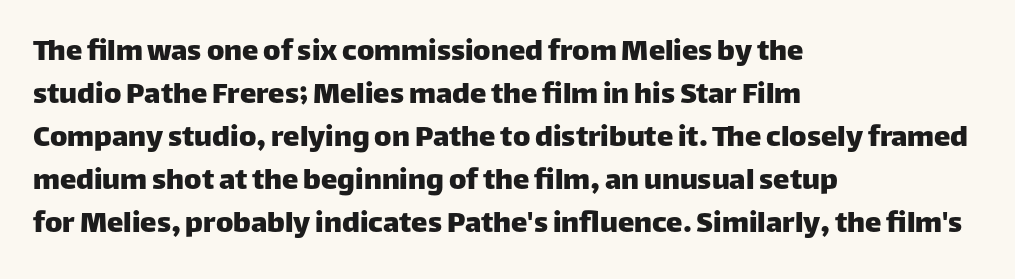
{"serif": "no", "italic": "no", "width": "normal", "stroke_contrast": "low", "x_height": "large", "monospaced": "no", "underline": "no", "align": "left", "line_spacing": "normal", "line_spacing_ratio": 1.3, "letter_spacing": "normal", "letter_spacing_em": 0.0, "glyph_px": 33}
